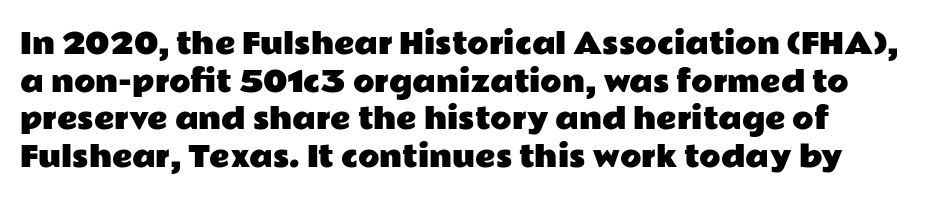
Q: Is the text italic (slanted)? A: No, it is upright.
Q: Is the typeface a serif or a sans-serif typeface? A: Sans-serif.
Q: Is the text underlined? A: No.
Q: How is the paragraph aligned? A: Left-aligned.
Q: Is the spacing between letters normal or unusually wide? A: Normal.
Q: Is the spacing between lines tight, normal or loose? A: Normal.
Q: Width (condensed, normal, or wide)? A: Wide.
Q: Stroke contrast? A: Low.
Q: x-height? A: Medium.
Q: Monospaced? A: No.
